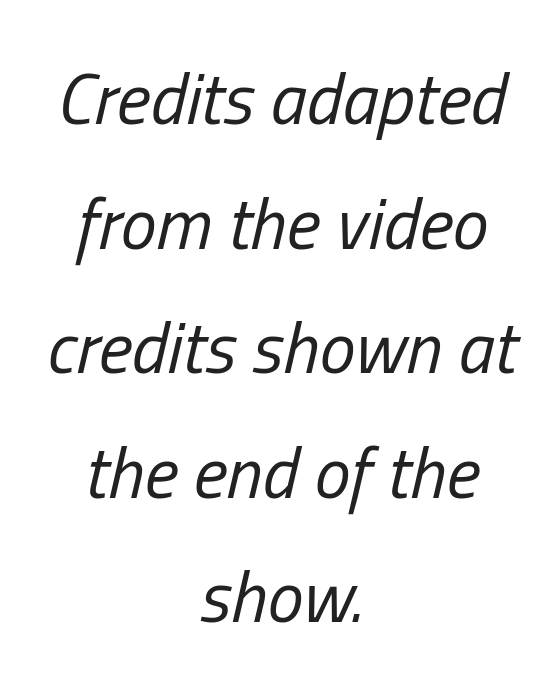
Reading down the block, each line starts at a different indent, mirrored at its end. Varying glyph widths throughout — classic text-font behaviour. The foot of each line stays bare and open. Letter spacing: default. Italic: yes, the glyphs are oblique.
